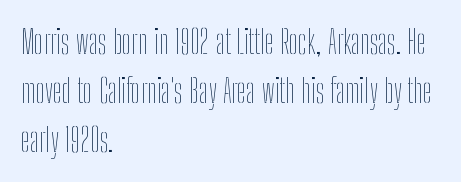
Q: Is the text bold? A: No.
Q: Is the text italic (slanted)? A: No, it is upright.
Q: Is the text underlined? A: No.
Q: How is the paragraph aligned? A: Left-aligned.
Q: Is the spacing between letters normal or unusually wide? A: Normal.
Q: Is the spacing between lines tight, normal or loose? A: Normal.
Q: Width (condensed, normal, or wide)? A: Condensed.
Q: Stroke contrast? A: Low.
Q: x-height? A: Medium.
Q: Monospaced? A: No.
